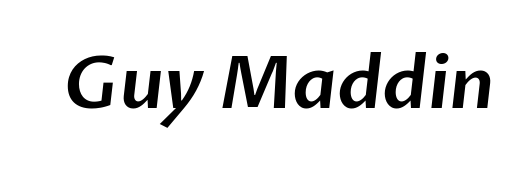
Q: Is the typeface a serif or a sans-serif typeface? A: Sans-serif.
Q: Is the text underlined? A: No.
Q: Is the spacing between letters normal or unusually wide? A: Normal.
Q: Width (condensed, normal, or wide)? A: Normal.
Q: Stroke contrast? A: Low.
Q: x-height? A: Medium.
Q: Monospaced? A: No.
